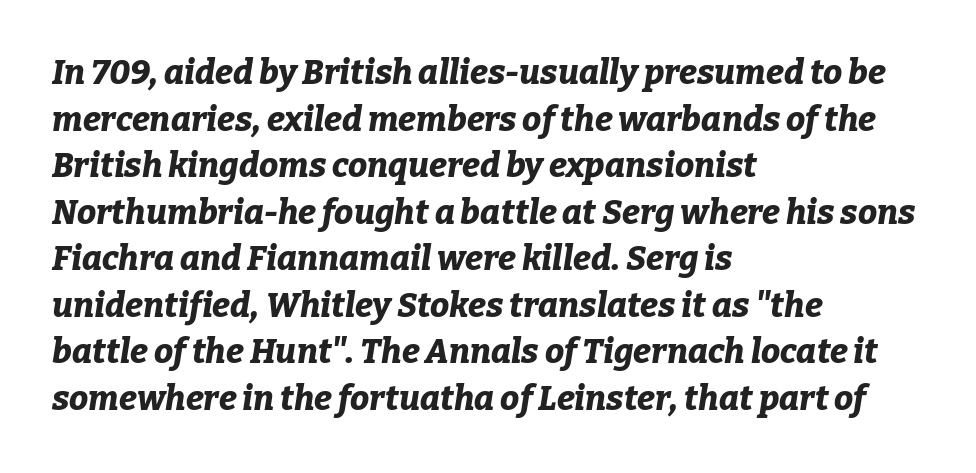
The image shows 34 px bold type, italic (leaning right); set left-aligned, normal line spacing (1.37x), normal letter spacing, not underlined; low stroke contrast and a medium x-height.
